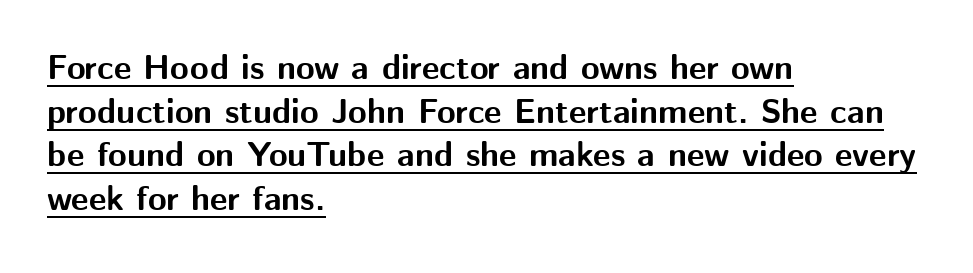
Q: Is the text bold? A: Yes.
Q: Is the text italic (slanted)? A: No, it is upright.
Q: Is the typeface a serif or a sans-serif typeface? A: Sans-serif.
Q: Is the text underlined? A: Yes.
Q: How is the paragraph aligned? A: Left-aligned.
Q: Is the spacing between letters normal or unusually wide? A: Normal.
Q: Is the spacing between lines tight, normal or loose? A: Normal.
Q: Width (condensed, normal, or wide)? A: Normal.
Q: Stroke contrast? A: Medium.
Q: x-height? A: Medium.
Q: Monospaced? A: No.
